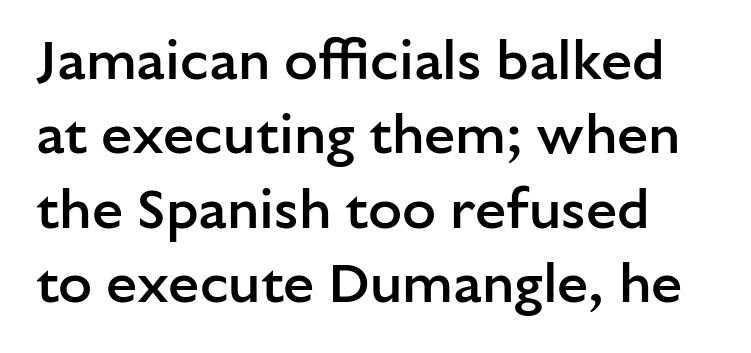
Q: Is the text bold? A: Semi-bold.
Q: Is the text italic (slanted)? A: No, it is upright.
Q: Is the typeface a serif or a sans-serif typeface? A: Sans-serif.
Q: Is the text underlined? A: No.
Q: Is the spacing between letters normal or unusually wide? A: Normal.
Q: Is the spacing between lines tight, normal or loose? A: Normal.
Q: Width (condensed, normal, or wide)? A: Normal.
Q: Stroke contrast? A: Low.
Q: x-height? A: Medium.
Q: Monospaced? A: No.
